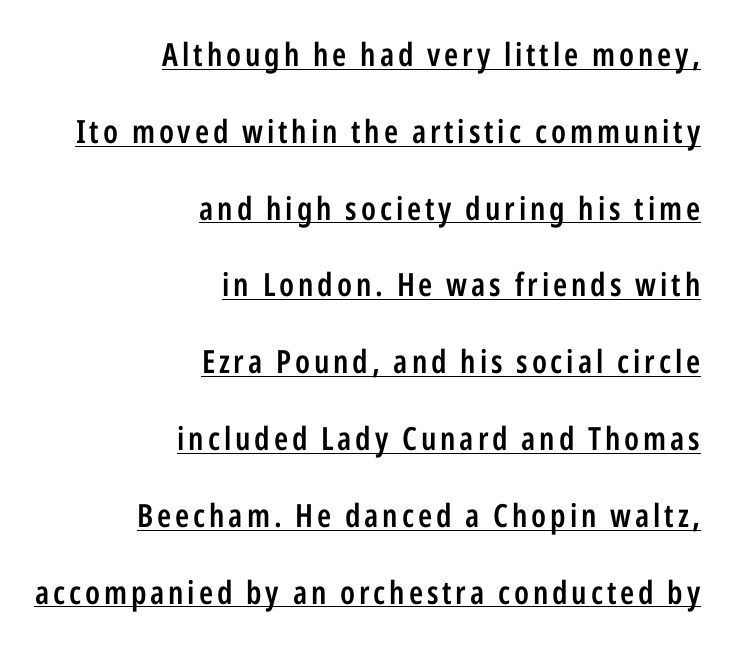
The image shows 32 px semibold, condensed sans-serif type, upright; set right-aligned, loose line spacing (2.4x), underlined; low stroke contrast and a medium x-height.
